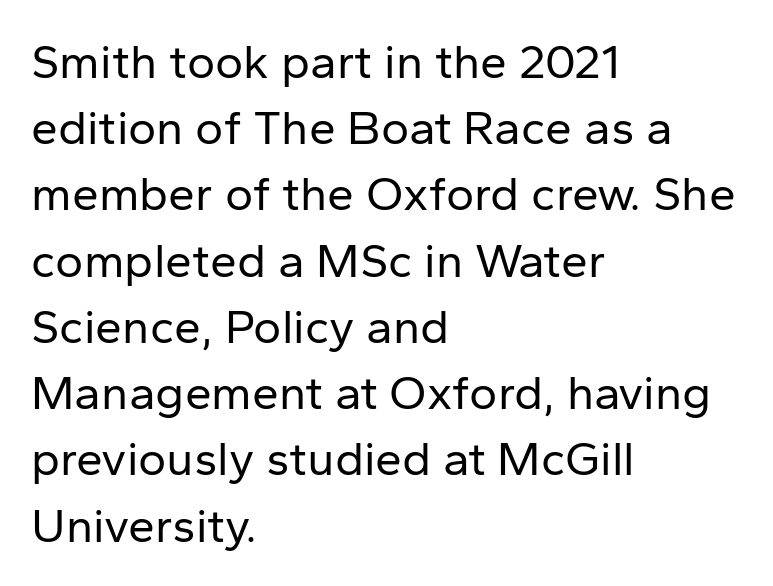
Q: Is the text bold? A: No.
Q: Is the text italic (slanted)? A: No, it is upright.
Q: Is the typeface a serif or a sans-serif typeface? A: Sans-serif.
Q: Is the text underlined? A: No.
Q: How is the paragraph aligned? A: Left-aligned.
Q: Is the spacing between letters normal or unusually wide? A: Normal.
Q: Is the spacing between lines tight, normal or loose? A: Normal.
Q: Width (condensed, normal, or wide)? A: Normal.
Q: Stroke contrast? A: Low.
Q: x-height? A: Medium.
Q: Monospaced? A: No.
